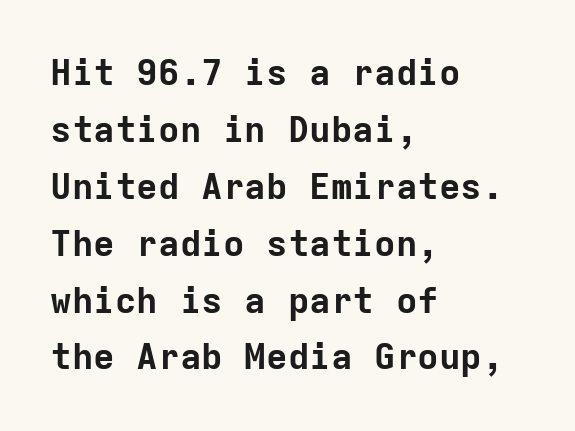
{"serif": "no", "italic": "no", "bold": "yes", "weight": "bold", "width": "normal", "stroke_contrast": "low", "x_height": "medium", "monospaced": "yes", "underline": "no", "align": "left", "line_spacing": "normal", "line_spacing_ratio": 1.58, "letter_spacing": "normal", "letter_spacing_em": 0.0, "glyph_px": 36}
